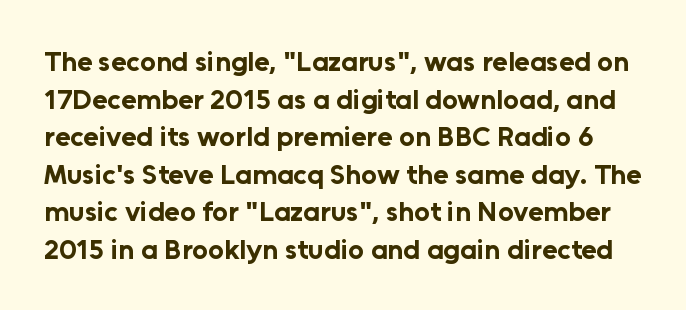
A typesetter would mark this as roman, not italic. Look at the bottom of the vertical strokes: they stop flat, with no serifs. Honestly, the row spacing looks completely unremarkable. Is the type bold? Yes — the strokes are clearly thick and heavy. The tracking reads as untouched default to a designer's eye.
